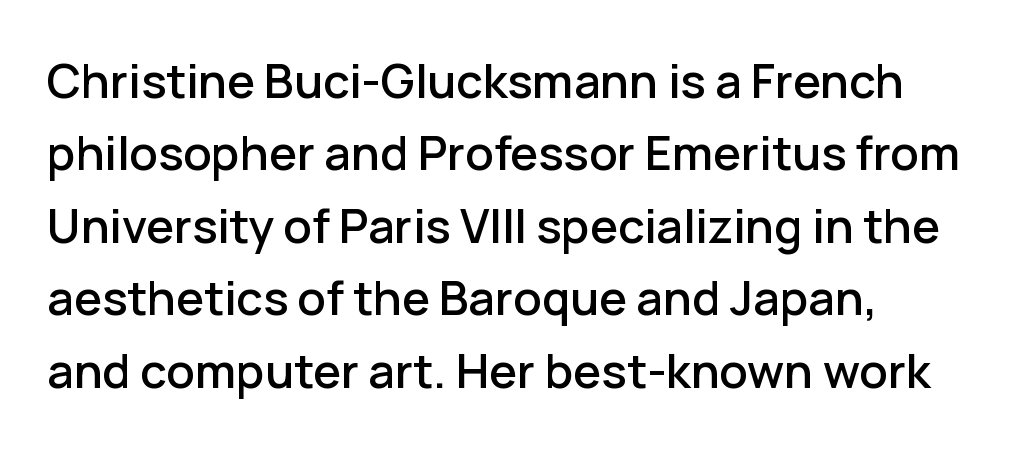
Whoever set this chose a conventional vertical rhythm. Descenders hang freely into open space. Check where the strokes stop: nothing finishes them off — pure sans. You could not count columns in this text — the font is proportionally spaced.
